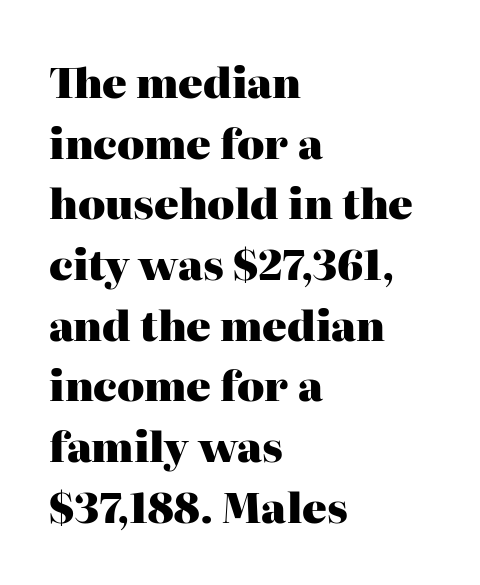
On the weight axis this lands at bold, roughly 700. This is the regular roman posture of the typeface. All the whitespace from short lines collects on the right. Is there much room between lines? A standard amount, neither cramped nor airy. Do the characters align in a grid? No, the font is proportional. Serif or sans? Serif — the stroke terminals have little feet.
